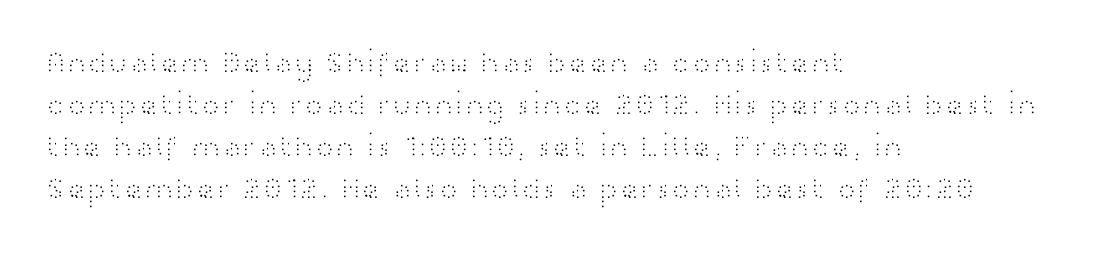
The image shows 31 px light, wide sans-serif type, upright; set left-aligned, normal line spacing (1.35x), normal letter spacing, not underlined; high stroke contrast and a medium x-height.
